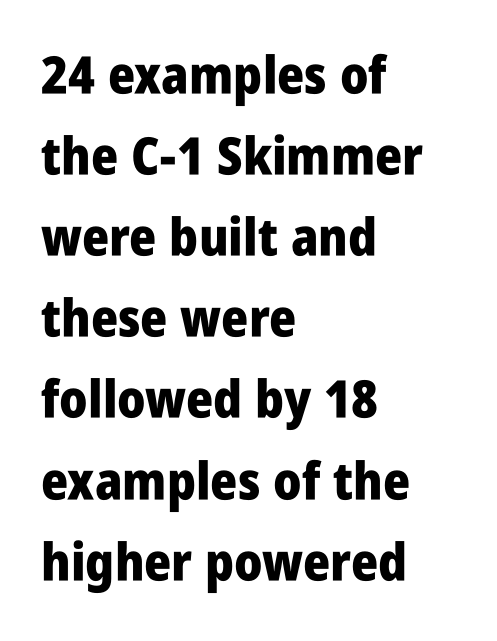
I'd describe the lettering as bold — thick and assertive. The rendering uses natural spacing where letterforms have individual widths. The lines sit at an ordinary, default distance from one another. I'd call this a sans setting — the letters go barefoot. The paragraph shown leans on its left margin. Any mark beneath the type? The region is blank.
